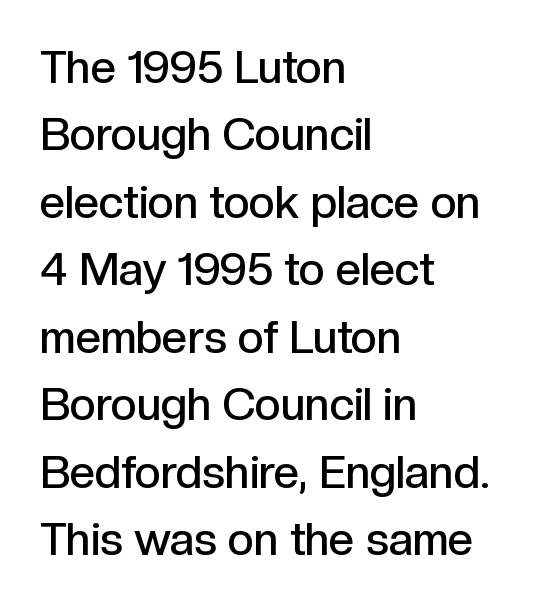
Q: Is the text bold? A: Semi-bold.
Q: Is the text italic (slanted)? A: No, it is upright.
Q: Is the typeface a serif or a sans-serif typeface? A: Sans-serif.
Q: Is the text underlined? A: No.
Q: How is the paragraph aligned? A: Left-aligned.
Q: Is the spacing between letters normal or unusually wide? A: Normal.
Q: Is the spacing between lines tight, normal or loose? A: Normal.
Q: Width (condensed, normal, or wide)? A: Normal.
Q: x-height? A: Medium.
Q: Monospaced? A: No.
